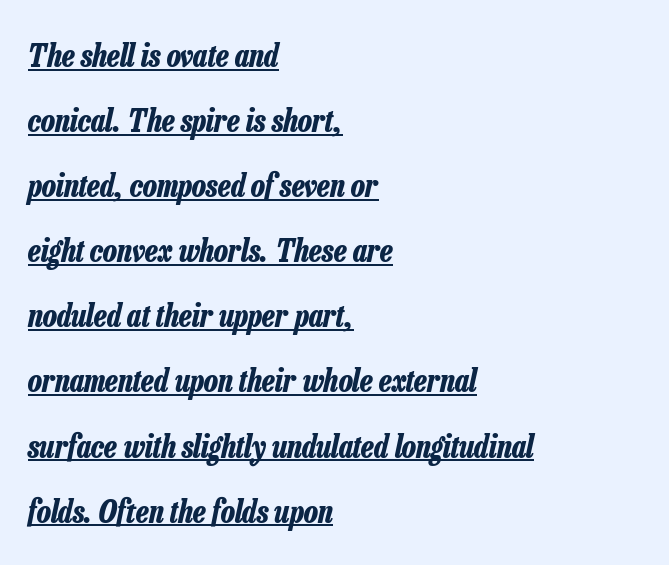
The image shows 31 px bold, condensed type, italic (leaning right); set left-aligned, loose line spacing (2.1x), normal letter spacing, underlined; low stroke contrast and a medium x-height.
